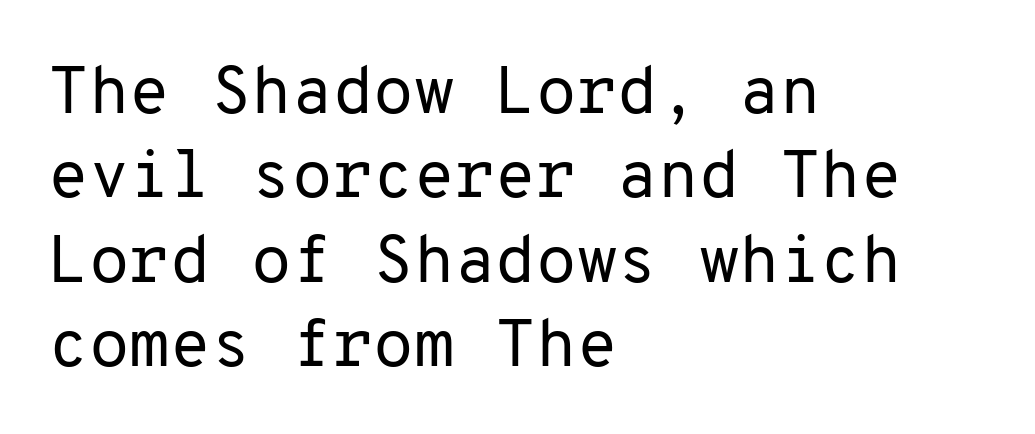
Clear beneath every line of the passage. Which margin do the lines hug? The left one — the right edge is uneven. The passage shown is typed in a monospace face where columns stay perfectly aligned. This is the regular roman posture of the typeface. These lines sit exactly where default settings would place them. The tracking reads as untouched default to a designer's eye.
